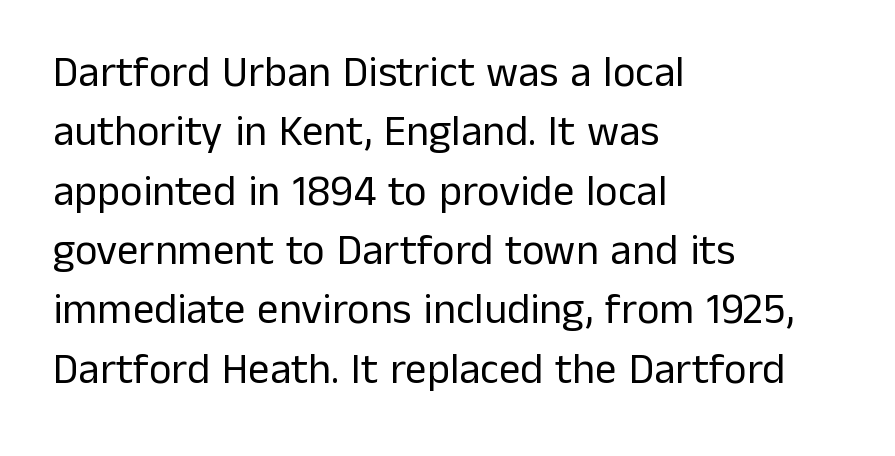
Q: Is the text bold? A: No.
Q: Is the text italic (slanted)? A: No, it is upright.
Q: Is the typeface a serif or a sans-serif typeface? A: Sans-serif.
Q: Is the text underlined? A: No.
Q: How is the paragraph aligned? A: Left-aligned.
Q: Is the spacing between letters normal or unusually wide? A: Normal.
Q: Is the spacing between lines tight, normal or loose? A: Normal.
Q: Width (condensed, normal, or wide)? A: Normal.
Q: Stroke contrast? A: Low.
Q: x-height? A: Medium.
Q: Monospaced? A: No.
